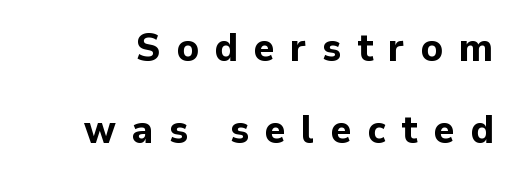
Q: Is the text bold? A: Yes.
Q: Is the text italic (slanted)? A: No, it is upright.
Q: Is the typeface a serif or a sans-serif typeface? A: Sans-serif.
Q: Is the text underlined? A: No.
Q: Is the spacing between letters normal or unusually wide? A: Unusually wide.
Q: Is the spacing between lines tight, normal or loose? A: Loose.
Q: Width (condensed, normal, or wide)? A: Normal.
Q: Stroke contrast? A: Low.
Q: x-height? A: Medium.
Q: Monospaced? A: No.
